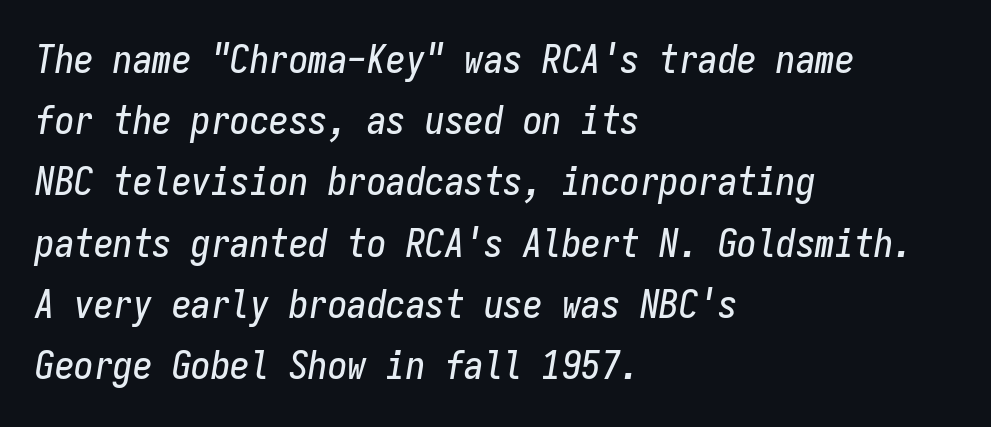
The image shows 39 px condensed type, italic (leaning right), monospaced; set left-aligned, normal line spacing (1.57x), normal letter spacing, not underlined; low stroke contrast and a medium x-height.
